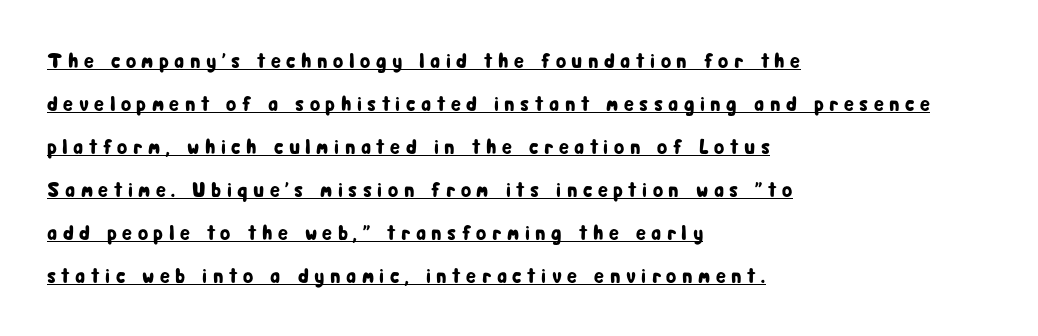
The image shows 21 px text type, upright; set left-aligned, loose line spacing (2.05x), unusually wide letter spacing (+0.26 em), underlined.
